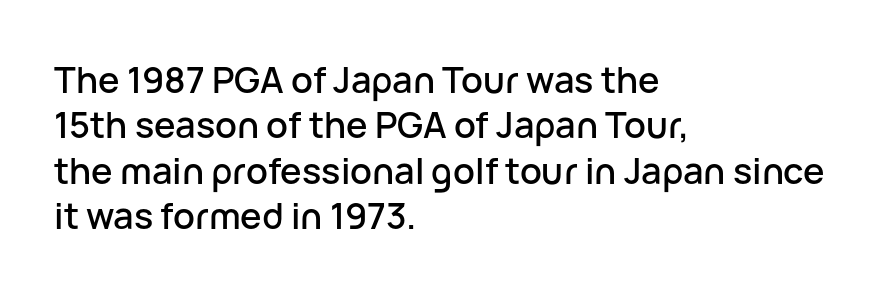
{"serif": "no", "italic": "no", "width": "normal", "stroke_contrast": "low", "x_height": "medium", "monospaced": "no", "underline": "no", "align": "left", "line_spacing": "normal", "line_spacing_ratio": 1.26, "letter_spacing": "normal", "letter_spacing_em": 0.0, "glyph_px": 36}
